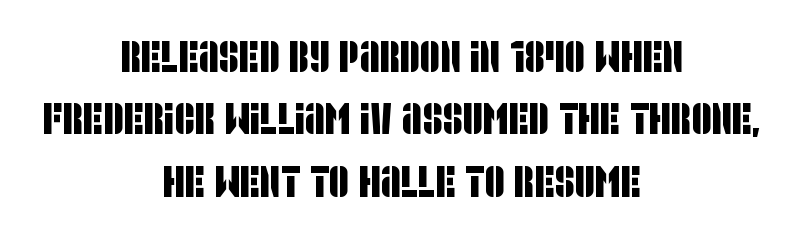
The image shows 44 px condensed sans-serif type; set centered, normal line spacing (1.42x), normal letter spacing, not underlined; low stroke contrast and a large x-height.
